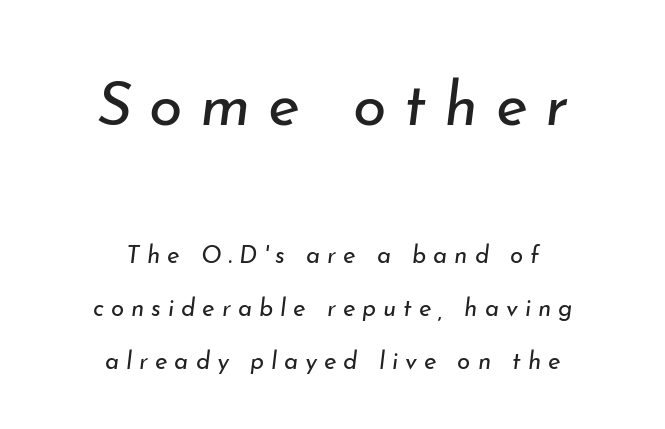
{"italic": "yes", "lean": "right", "slant_degrees": 7, "bold": "no", "weight": "regular", "width": "normal", "stroke_contrast": "low", "x_height": "small", "monospaced": "no", "underline": "no", "align": "center", "line_spacing": "loose", "line_spacing_ratio": 2.19, "letter_spacing": "wide", "letter_spacing_em": 0.29, "larger_block": "first", "size_ratio": 2.54, "glyph_px": 61}
